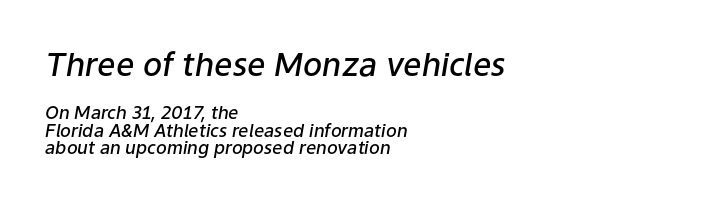
{"italic": "yes", "lean": "right", "slant_degrees": 9, "bold": "semi", "weight": "semibold", "width": "normal", "stroke_contrast": "low", "x_height": "medium", "monospaced": "no", "underline": "no", "align": "left", "line_spacing": "tight", "line_spacing_ratio": 0.96, "letter_spacing": "normal", "letter_spacing_em": 0.0, "larger_block": "first", "size_ratio": 1.78, "glyph_px": 32}
